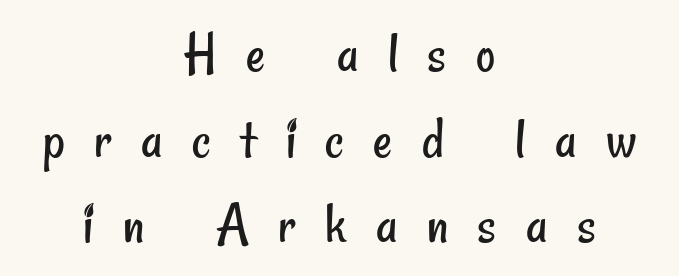
Whoever set this chose a conventional vertical rhythm. The font sits on the lighter half of the weight spectrum, regular included. Nobody drew a line under any word here. A typesetter would call this heavily tracked-out type.
